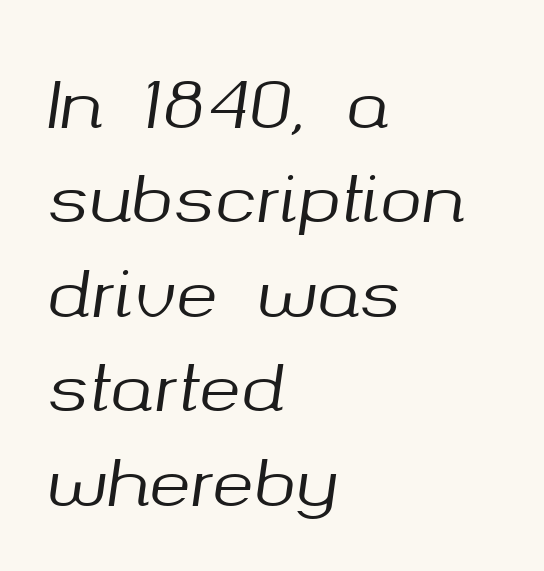
The image shows 63 px text type, italic (leaning right); set left-aligned, normal line spacing (1.5x), normal letter spacing, not underlined; medium stroke contrast and a medium x-height.
